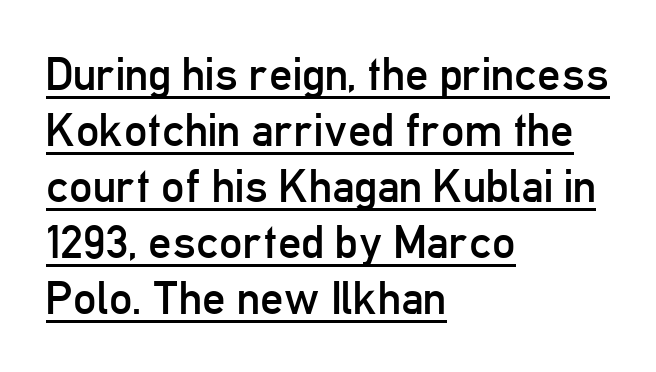
The image shows 46 px regular-weight, condensed sans-serif type, upright; set left-aligned, line spacing 1.22x, normal letter spacing, underlined; low stroke contrast and a medium x-height.
